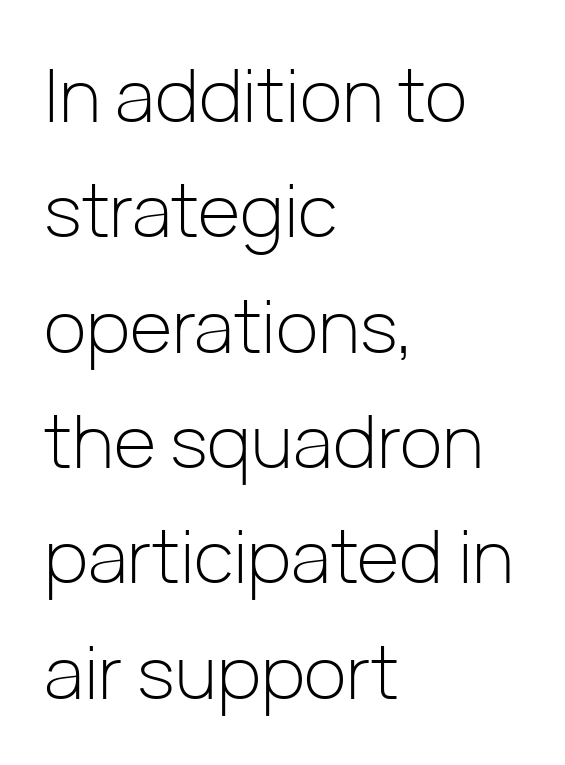
Q: Is the text bold? A: No.
Q: Is the text italic (slanted)? A: No, it is upright.
Q: Is the typeface a serif or a sans-serif typeface? A: Sans-serif.
Q: Is the text underlined? A: No.
Q: How is the paragraph aligned? A: Left-aligned.
Q: Is the spacing between letters normal or unusually wide? A: Normal.
Q: Is the spacing between lines tight, normal or loose? A: Normal.
Q: Width (condensed, normal, or wide)? A: Normal.
Q: Stroke contrast? A: Low.
Q: x-height? A: Medium.
Q: Monospaced? A: No.
